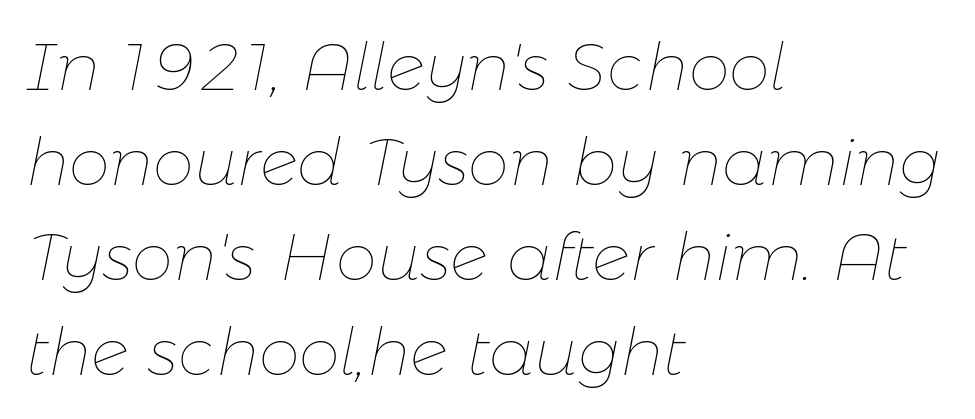
{"italic": "yes", "lean": "right", "slant_degrees": 11, "bold": "no", "weight": "thin", "width": "normal", "stroke_contrast": "low", "x_height": "medium", "monospaced": "no", "underline": "no", "align": "left", "line_spacing": "normal", "line_spacing_ratio": 1.44, "letter_spacing": "normal", "letter_spacing_em": 0.0, "glyph_px": 66}
